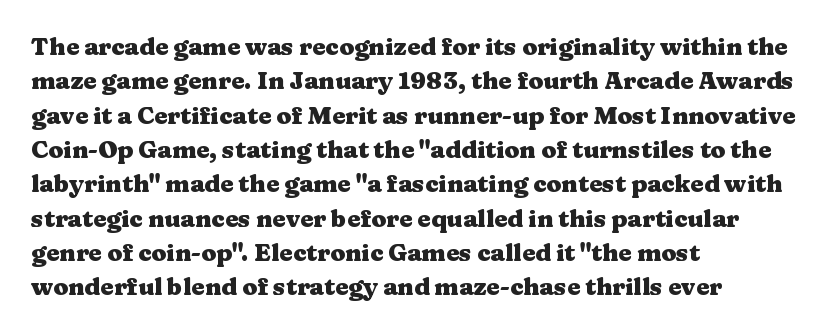
{"italic": "no", "bold": "yes", "underline": "no", "align": "left", "line_spacing": "normal", "line_spacing_ratio": 1.43, "letter_spacing": "normal", "letter_spacing_em": 0.0, "glyph_px": 24}
